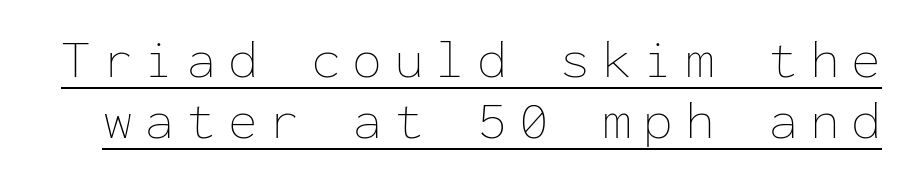
Q: Is the text bold? A: No.
Q: Is the text italic (slanted)? A: No, it is upright.
Q: Is the text underlined? A: Yes.
Q: Is the spacing between letters normal or unusually wide? A: Unusually wide.
Q: Is the spacing between lines tight, normal or loose? A: Tight.
Q: Width (condensed, normal, or wide)? A: Normal.
Q: Stroke contrast? A: Low.
Q: x-height? A: Medium.
Q: Monospaced? A: Yes.
